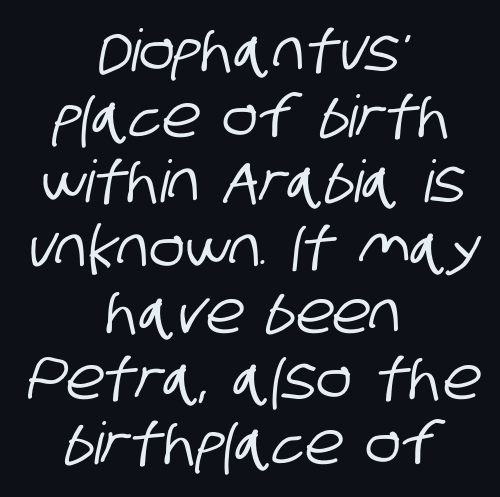
The passage shown is typed in a proportional face where columns would drift. Does the leading feel generous? Not at all — it's pinched. This rendering uses center alignment, leaving both contours irregular but symmetric. Tracking value appears to be zero — textbook default spacing.
